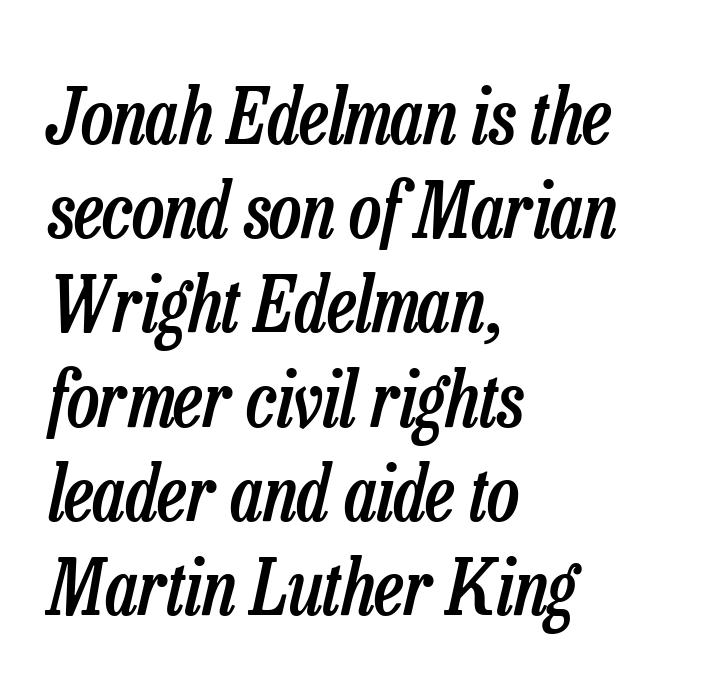
{"italic": "yes", "lean": "right", "slant_degrees": 13, "bold": "semi", "weight": "semibold", "width": "condensed", "stroke_contrast": "low", "x_height": "medium", "monospaced": "no", "underline": "no", "align": "left", "line_spacing_ratio": 1.24, "letter_spacing": "normal", "letter_spacing_em": 0.0, "glyph_px": 76}
